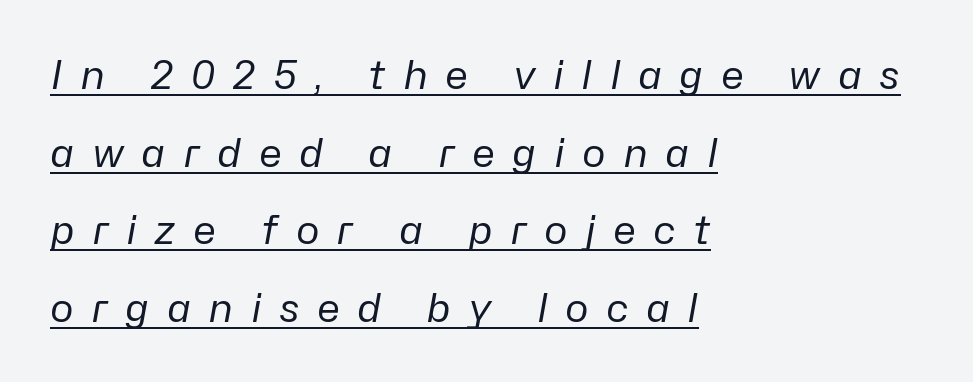
The image shows 40 px regular-weight type, italic (leaning right); set left-aligned, loose line spacing (1.94x), unusually wide letter spacing (+0.43 em), underlined; low stroke contrast and a medium x-height.
